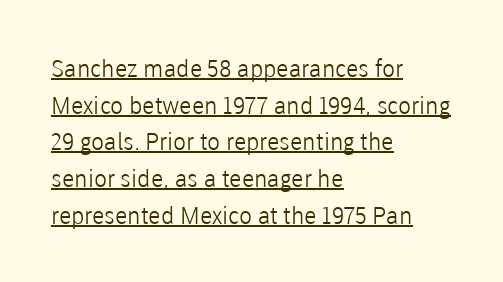
{"italic": "no", "bold": "no", "underline": "yes", "align": "left", "line_spacing": "normal", "line_spacing_ratio": 1.53, "letter_spacing": "normal", "letter_spacing_em": 0.0, "glyph_px": 24}
